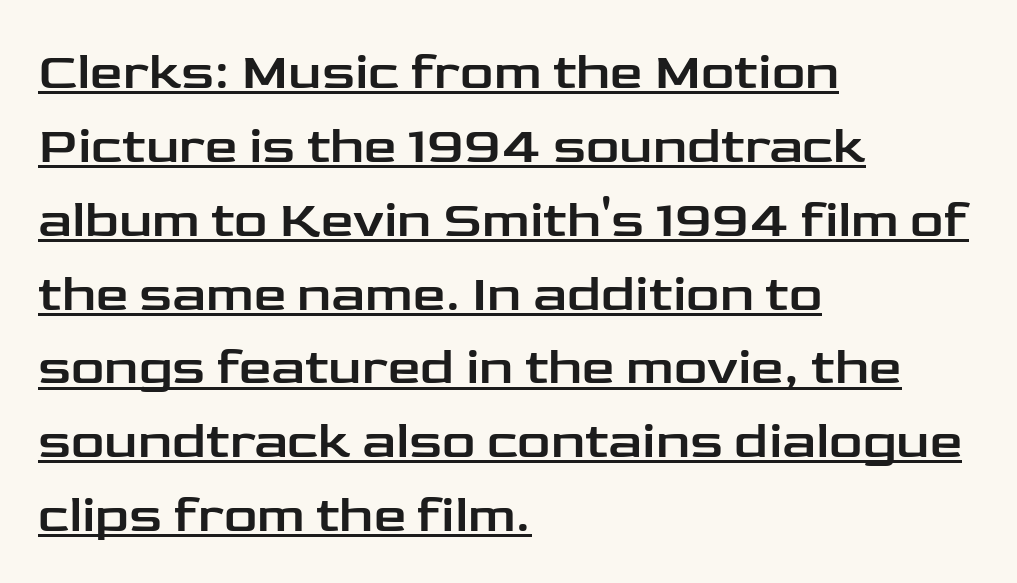
This sample is left-justified, so line endings fall wherever the words run out. Is the letter spacing exaggerated? No — it looks like the ordinary default. This is the regular roman posture of the typeface. Varying glyph widths throughout — classic text-font behaviour. The rows are spaced the way most documents space them.
